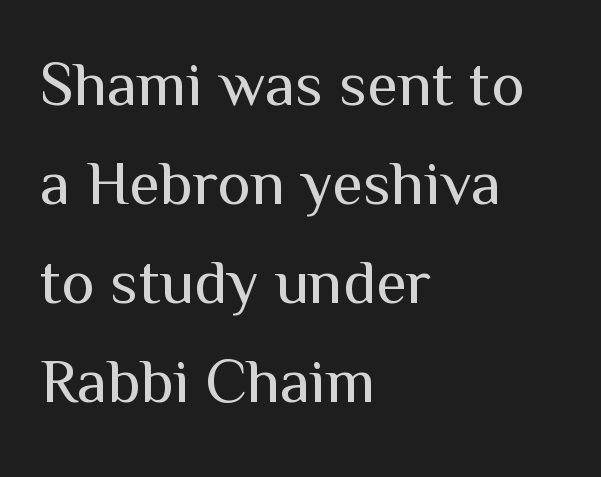
Do the characters align in a grid? No, the font is proportional. Rendered with straight, roman letterforms. Stroke thickness stays within the range of a standard reading face or lighter. Nope, no serifs anywhere on these letters. Rows of type keep a routine distance in the vertical direction.
